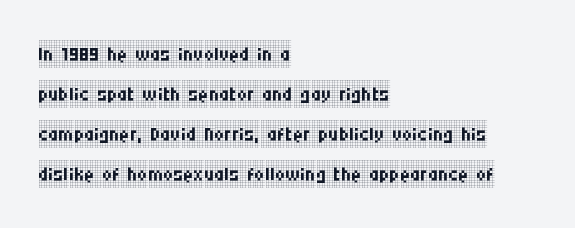
{"serif": "yes", "italic": "no", "bold": "no", "weight": "regular", "width": "condensed", "stroke_contrast": "low", "x_height": "large", "monospaced": "no", "underline": "no", "align": "left", "line_spacing": "normal", "line_spacing_ratio": 1.43, "letter_spacing": "normal", "letter_spacing_em": 0.0, "glyph_px": 28}
